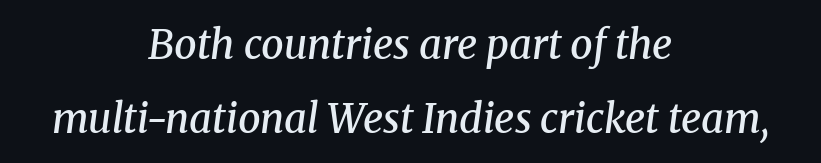
{"serif": "yes", "italic": "yes", "lean": "right", "slant_degrees": 8, "bold": "semi", "weight": "semibold", "width": "normal", "stroke_contrast": "medium", "x_height": "medium", "monospaced": "no", "underline": "no", "align": "center", "line_spacing_ratio": 1.85, "letter_spacing": "normal", "letter_spacing_em": 0.0, "glyph_px": 40}
